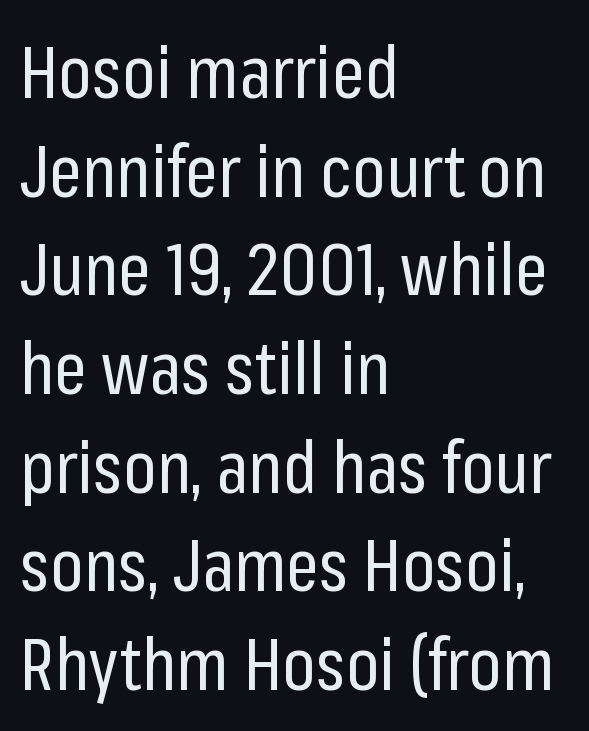
A sans-serif font was chosen for this passage. Check the space under the baseline: it is left empty. Evenly set lines give the paragraph a standard silhouette. These lines keep a tight, regular rhythm from letter to letter. The font sits on the lighter half of the weight spectrum, regular included. All the whitespace from short lines collects on the right.
